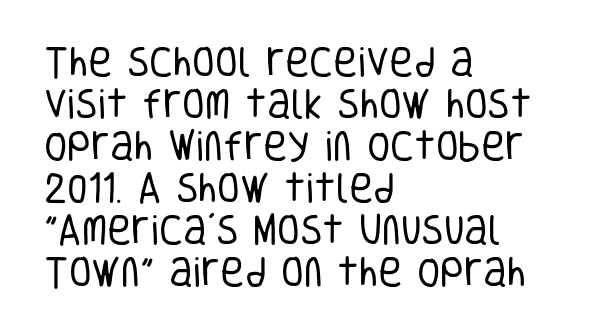
{"serif": "no", "italic": "no", "bold": "no", "weight": "regular", "width": "condensed", "stroke_contrast": "low", "x_height": "large", "monospaced": "no", "underline": "no", "align": "left", "line_spacing": "normal", "line_spacing_ratio": 1.27, "letter_spacing": "normal", "letter_spacing_em": 0.0, "glyph_px": 33}
